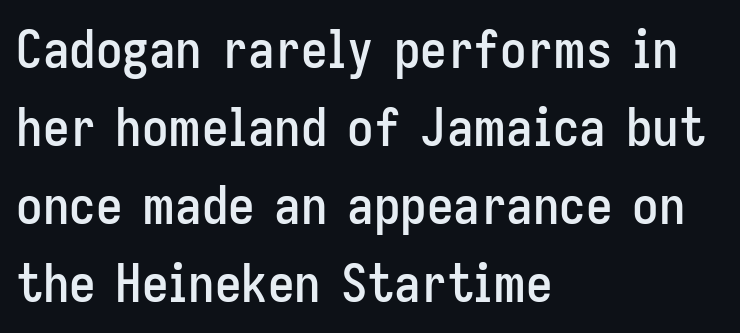
Q: Is the text italic (slanted)? A: No, it is upright.
Q: Is the typeface a serif or a sans-serif typeface? A: Sans-serif.
Q: Is the text underlined? A: No.
Q: How is the paragraph aligned? A: Left-aligned.
Q: Is the spacing between letters normal or unusually wide? A: Normal.
Q: Is the spacing between lines tight, normal or loose? A: Normal.
Q: Width (condensed, normal, or wide)? A: Condensed.
Q: Stroke contrast? A: Low.
Q: x-height? A: Medium.
Q: Monospaced? A: No.
